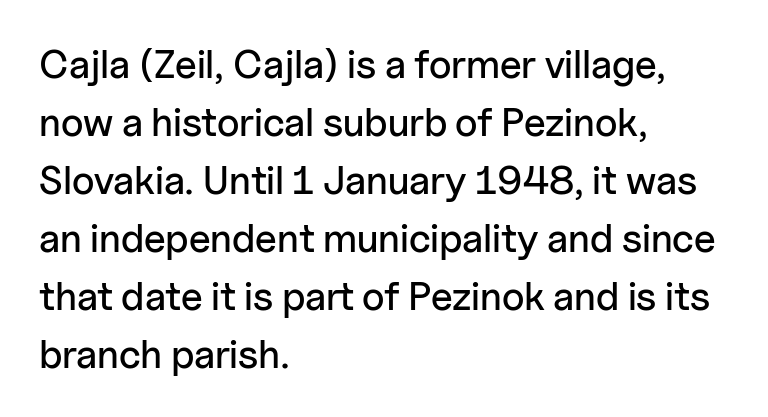
The image shows 40 px sans-serif type, upright; set left-aligned, normal line spacing (1.45x), normal letter spacing, not underlined; low stroke contrast and a medium x-height.
